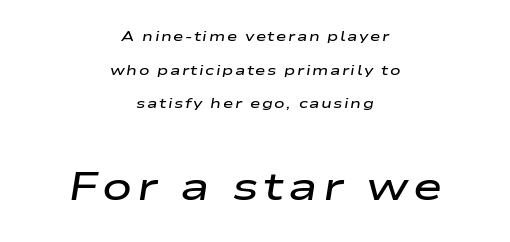
The image shows 40 px semibold, wide type, italic (leaning right); set centered, loose line spacing (2.41x), not underlined; the second (bottom) block is 2.86x larger; low stroke contrast and a medium x-height.
